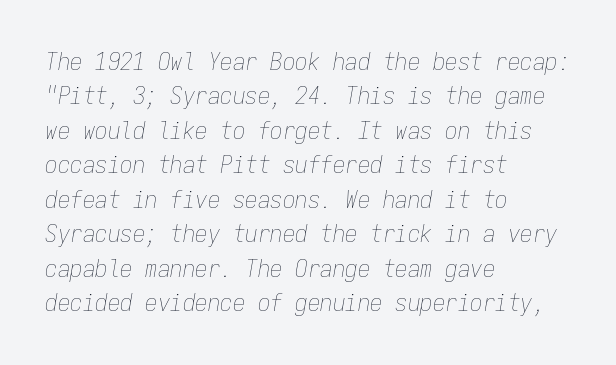
{"italic": "yes", "lean": "right", "slant_degrees": 9, "bold": "no", "underline": "no", "align": "left", "line_spacing": "normal", "line_spacing_ratio": 1.38, "letter_spacing": "normal", "letter_spacing_em": 0.0, "glyph_px": 25}
